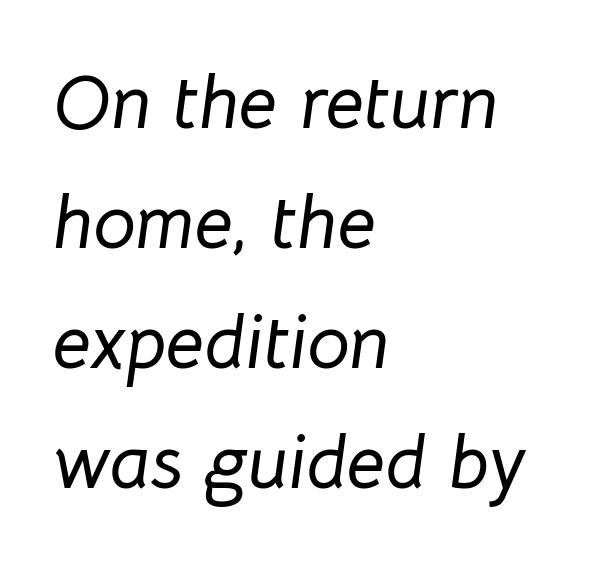
{"italic": "yes", "lean": "right", "slant_degrees": 8, "width": "normal", "stroke_contrast": "low", "x_height": "medium", "monospaced": "no", "underline": "no", "align": "left", "line_spacing": "normal", "line_spacing_ratio": 1.58, "letter_spacing": "normal", "letter_spacing_em": 0.0, "glyph_px": 76}
